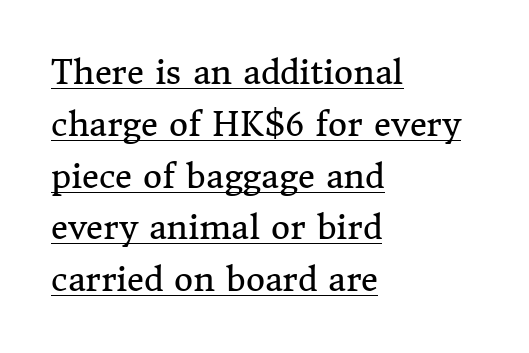
This is roman type, the default non-slanted kind. Is the block centered? No — it sits flush against the left margin. The face used here is rendered with its standard letterfit. In designer terms, the underline attribute is active on this setting.
